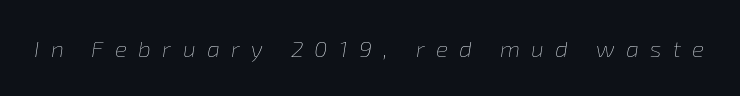
It's the slanting kind of type. Unmarked baselines from the first word to the last. Students, note that the glyphs here are deliberately spaced far apart. The weight tops out at a normal text grade.
